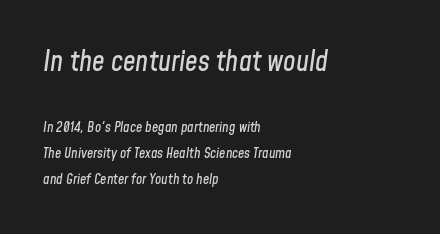
{"italic": "yes", "lean": "right", "slant_degrees": 8, "width": "condensed", "stroke_contrast": "low", "x_height": "medium", "monospaced": "no", "underline": "no", "align": "left", "line_spacing_ratio": 1.87, "letter_spacing": "normal", "letter_spacing_em": 0.0, "larger_block": "first", "size_ratio": 2.0, "glyph_px": 28}
